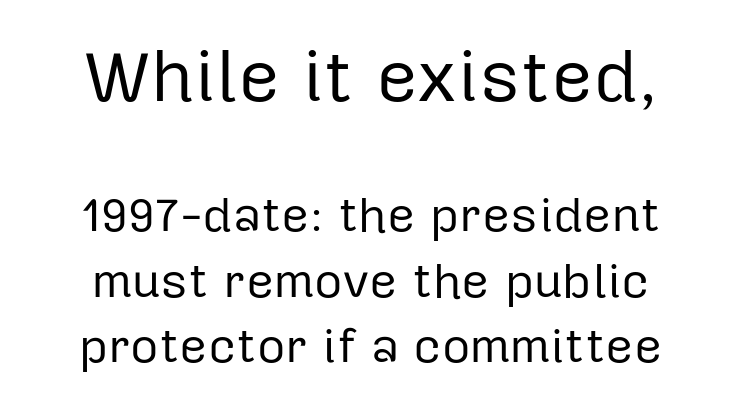
{"serif": "no", "italic": "no", "bold": "no", "weight": "regular", "width": "normal", "stroke_contrast": "low", "x_height": "medium", "monospaced": "no", "underline": "no", "align": "center", "line_spacing": "normal", "line_spacing_ratio": 1.33, "letter_spacing": "normal", "letter_spacing_em": 0.0, "larger_block": "first", "size_ratio": 1.49, "glyph_px": 73}
